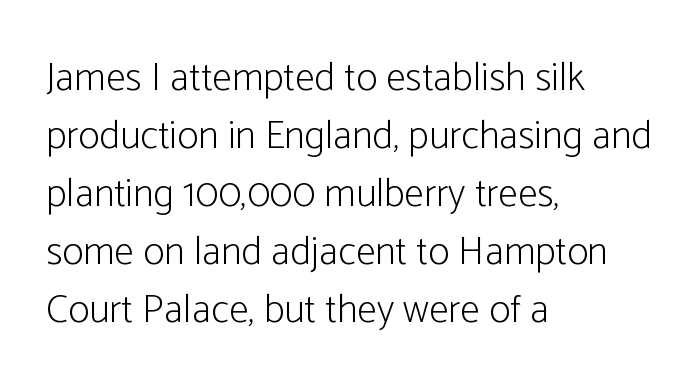
Q: Is the text bold? A: No.
Q: Is the text italic (slanted)? A: No, it is upright.
Q: Is the typeface a serif or a sans-serif typeface? A: Sans-serif.
Q: Is the text underlined? A: No.
Q: How is the paragraph aligned? A: Left-aligned.
Q: Is the spacing between letters normal or unusually wide? A: Normal.
Q: Is the spacing between lines tight, normal or loose? A: Normal.
Q: Width (condensed, normal, or wide)? A: Condensed.
Q: Stroke contrast? A: Low.
Q: x-height? A: Medium.
Q: Monospaced? A: No.
